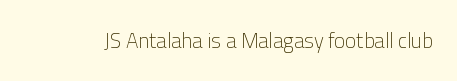
The image shows 21 px text type, upright; set normal letter spacing, not underlined.
